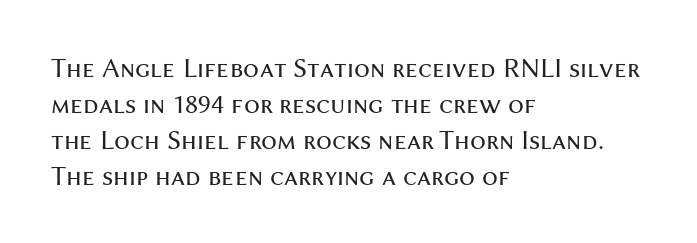
{"serif": "no", "italic": "no", "bold": "no", "weight": "regular", "width": "normal", "stroke_contrast": "medium", "x_height": "medium", "monospaced": "no", "underline": "no", "align": "left", "line_spacing": "normal", "line_spacing_ratio": 1.28, "letter_spacing": "normal", "letter_spacing_em": 0.0, "glyph_px": 28}
